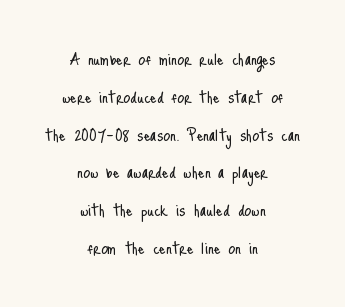
{"italic": "no", "bold": "no", "underline": "no", "align": "center", "line_spacing_ratio": 1.8, "letter_spacing": "normal", "letter_spacing_em": 0.0, "glyph_px": 21}
